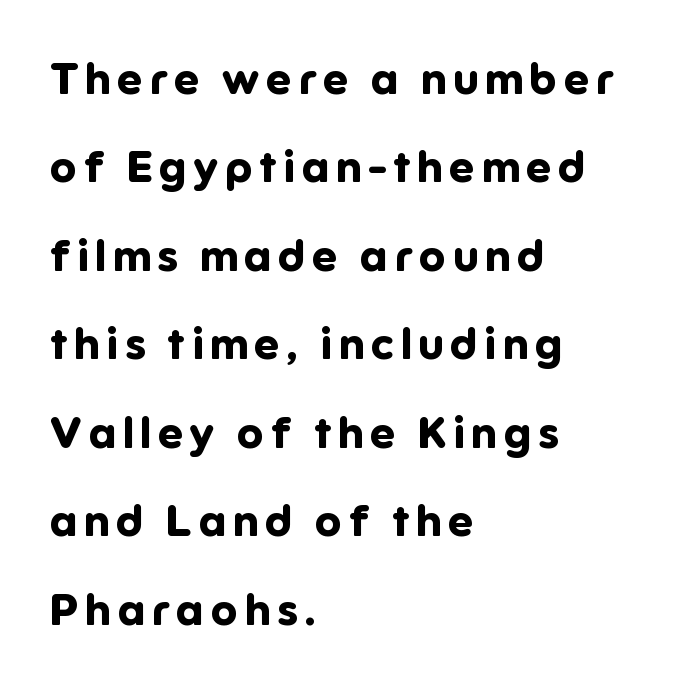
The image shows 44 px bold sans-serif type, upright; set left-aligned, loose line spacing (2.01x), not underlined; low stroke contrast and a medium x-height.
